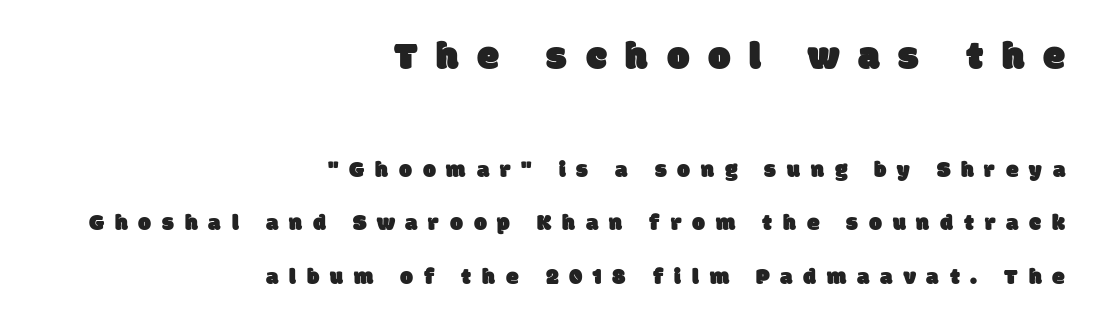
Has an underline been added? It has not. Each letter keeps its own natural width here, so spacing adapts to shape. No feet cap the strokes, marking this as sans-serif type. This sample trades compactness for vertical openness between lines.
